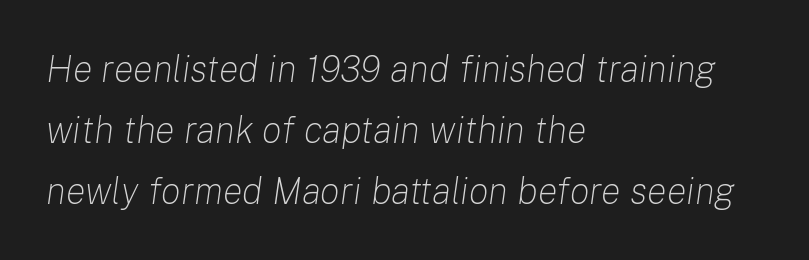
The image shows 37 px light type, italic (leaning right); set left-aligned, normal line spacing (1.65x), normal letter spacing, not underlined; low stroke contrast and a medium x-height.
